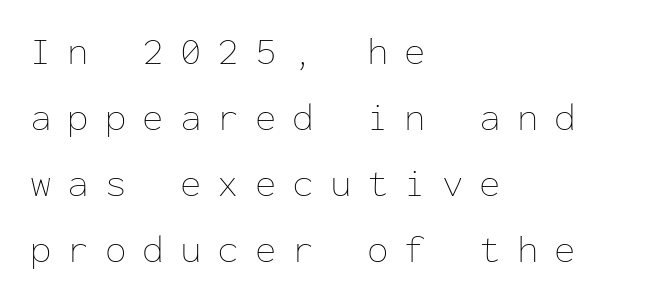
{"italic": "no", "bold": "no", "weight": "thin", "width": "normal", "stroke_contrast": "low", "x_height": "medium", "monospaced": "yes", "underline": "no", "align": "left", "line_spacing": "normal", "line_spacing_ratio": 1.69, "letter_spacing": "wide", "letter_spacing_em": 0.41, "glyph_px": 39}
